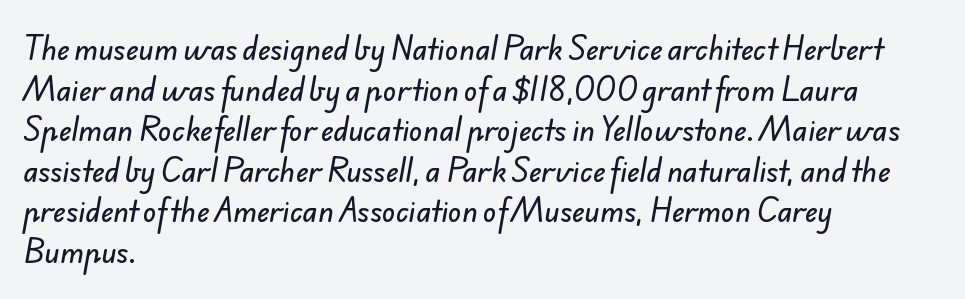
Q: Is the typeface a serif or a sans-serif typeface? A: Sans-serif.
Q: Is the text underlined? A: No.
Q: How is the paragraph aligned? A: Left-aligned.
Q: Is the spacing between letters normal or unusually wide? A: Normal.
Q: Is the spacing between lines tight, normal or loose? A: Normal.
Q: Width (condensed, normal, or wide)? A: Normal.
Q: Stroke contrast? A: Low.
Q: x-height? A: Small.
Q: Monospaced? A: No.
